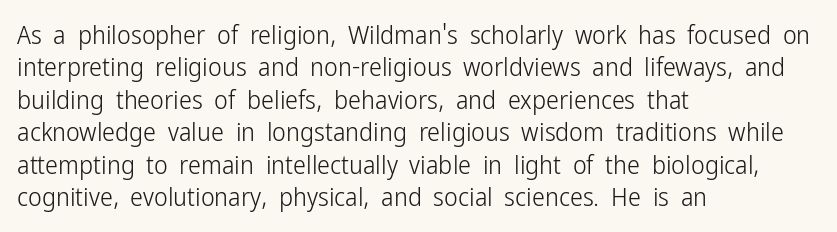
Line spacing here is normal. Nobody touched the tracking dial on this one. Quick note: underline off. Designer's note — italics off, roman on. The lines are quadded left.
